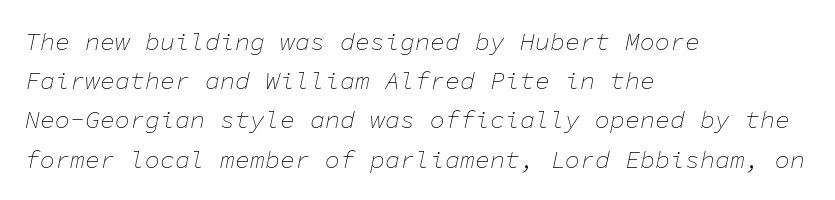
Q: Is the text bold? A: No.
Q: Is the text italic (slanted)? A: Yes, it leans right by about 11 degrees.
Q: Is the text underlined? A: No.
Q: How is the paragraph aligned? A: Left-aligned.
Q: Is the spacing between letters normal or unusually wide? A: Normal.
Q: Is the spacing between lines tight, normal or loose? A: Normal.
